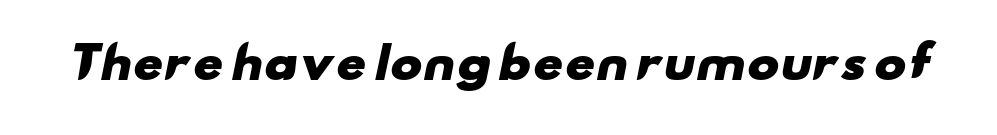
Nope, no serifs anywhere on these letters. Compared with typical body copy, the letter spacing here is the same. On the weight axis this lands at bold, roughly 700. Nobody drew a line under any word here.
